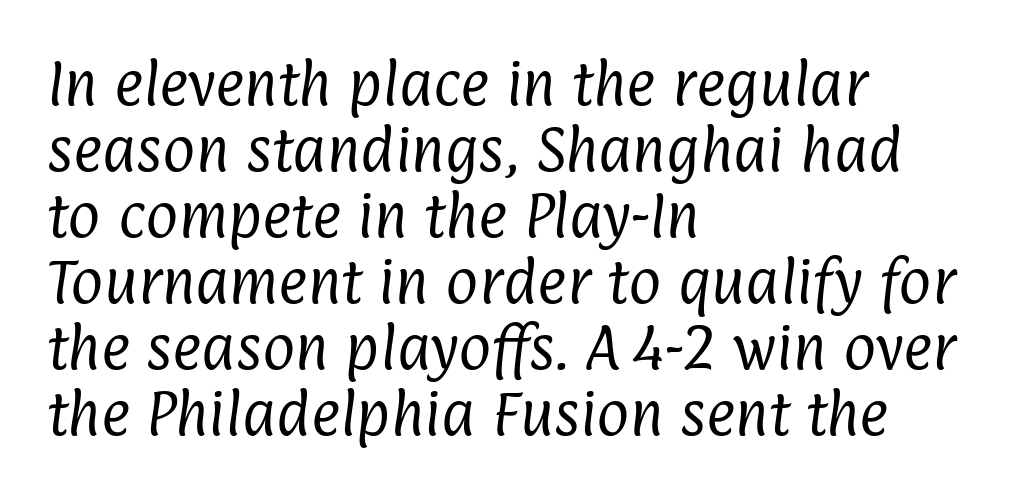
All the whitespace from short lines collects on the right. This rendering employs a face without finishing strokes, i.e., a sans-serif. The type is set solid horizontally, with unmodified tracking. The gap between lines stays unmarked. The letters advance in unequal steps, a hallmark of proportional type. One glance says typical: line gaps are just what's usual.
